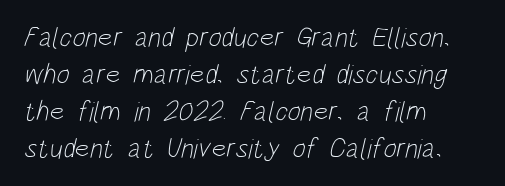
The cut favours lightness, reaching ordinary text weight at its darkest. Rule under the text: the space is simply empty. Short note: letters normally spaced. Do the characters align in a grid? No, the font is proportional. The glyphs in this specimen are sans serif.
